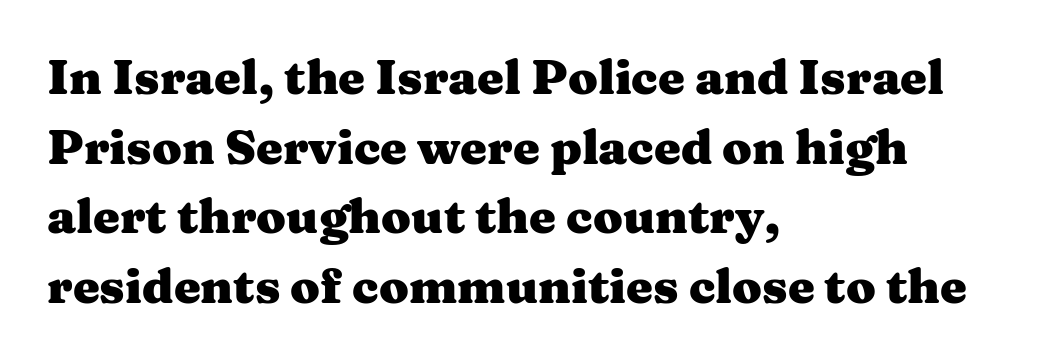
Q: Is the text bold? A: Yes.
Q: Is the text italic (slanted)? A: No, it is upright.
Q: Is the typeface a serif or a sans-serif typeface? A: Serif.
Q: Is the text underlined? A: No.
Q: How is the paragraph aligned? A: Left-aligned.
Q: Is the spacing between letters normal or unusually wide? A: Normal.
Q: Is the spacing between lines tight, normal or loose? A: Normal.
Q: Width (condensed, normal, or wide)? A: Wide.
Q: Stroke contrast? A: Medium.
Q: x-height? A: Medium.
Q: Monospaced? A: No.
